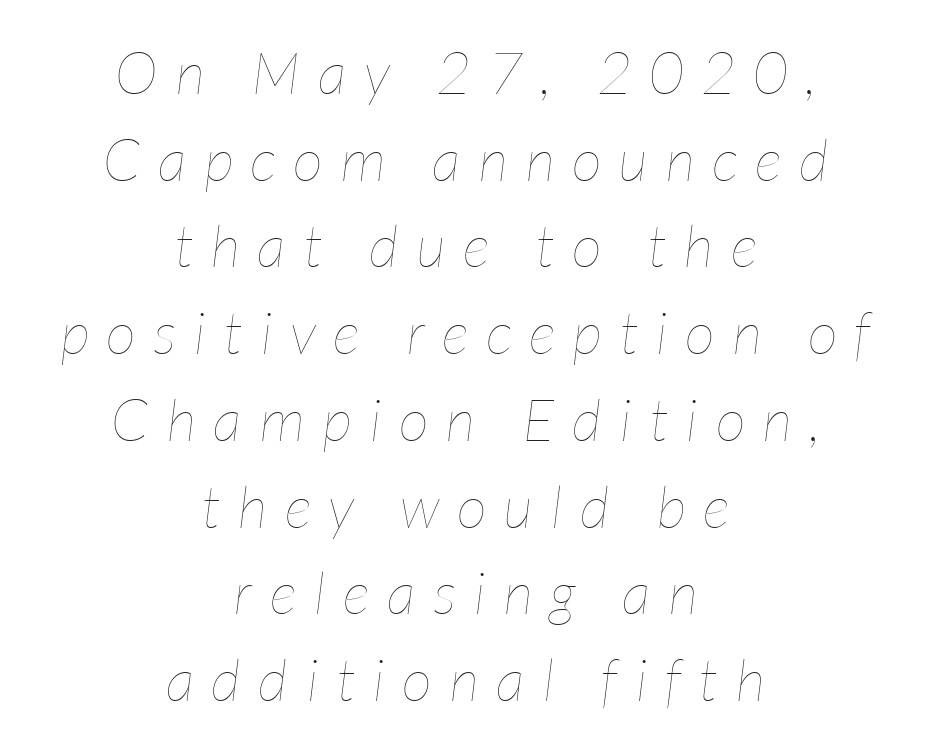
The image shows 59 px thin, condensed type, italic (leaning right); set centered, normal line spacing (1.47x), unusually wide letter spacing (+0.3 em), not underlined; low stroke contrast and a medium x-height.
